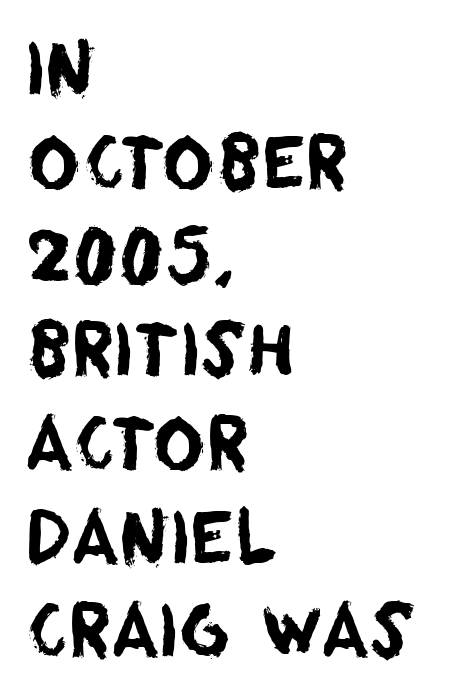
The image shows 71 px sans-serif type; set left-aligned, normal line spacing (1.32x), normal letter spacing, not underlined; low stroke contrast and a large x-height.
